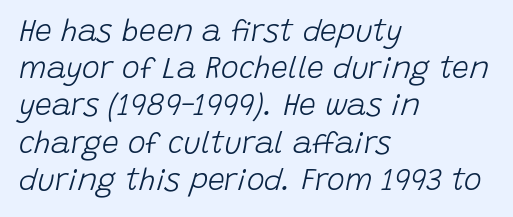
Q: Is the text bold? A: No.
Q: Is the text italic (slanted)? A: Yes, it leans right by about 15 degrees.
Q: Is the text underlined? A: No.
Q: How is the paragraph aligned? A: Left-aligned.
Q: Is the spacing between letters normal or unusually wide? A: Normal.
Q: Width (condensed, normal, or wide)? A: Normal.
Q: Stroke contrast? A: Low.
Q: x-height? A: Large.
Q: Monospaced? A: No.
